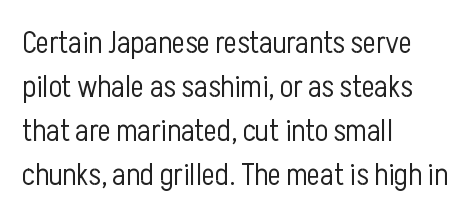
Q: Is the text bold? A: No.
Q: Is the text italic (slanted)? A: No, it is upright.
Q: Is the typeface a serif or a sans-serif typeface? A: Sans-serif.
Q: Is the text underlined? A: No.
Q: How is the paragraph aligned? A: Left-aligned.
Q: Is the spacing between letters normal or unusually wide? A: Normal.
Q: Is the spacing between lines tight, normal or loose? A: Normal.
Q: Width (condensed, normal, or wide)? A: Condensed.
Q: Stroke contrast? A: Low.
Q: x-height? A: Medium.
Q: Monospaced? A: No.
